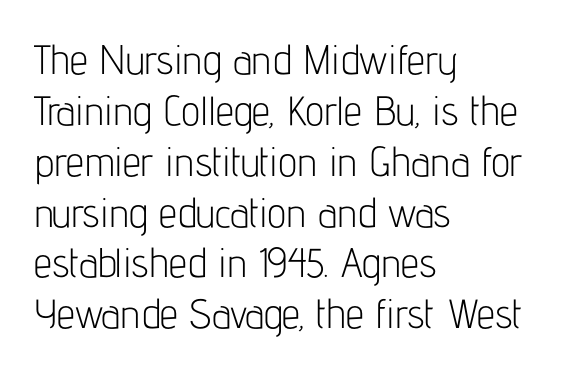
The image shows 41 px light, condensed sans-serif type, upright; set left-aligned, line spacing 1.24x, normal letter spacing, not underlined; low stroke contrast and a medium x-height.
